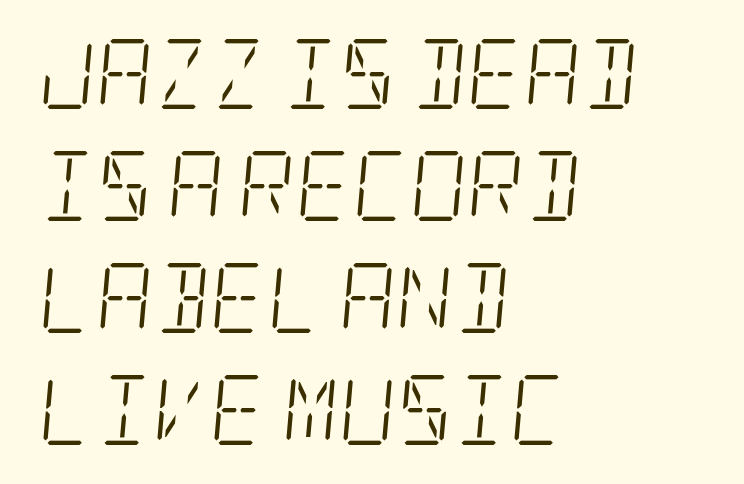
{"serif": "yes", "italic": "yes", "lean": "right", "slant_degrees": 5, "bold": "no", "weight": "light", "width": "condensed", "stroke_contrast": "low", "x_height": "large", "underline": "no", "align": "left", "line_spacing": "normal", "line_spacing_ratio": 1.6, "letter_spacing": "normal", "letter_spacing_em": 0.0, "glyph_px": 70}
